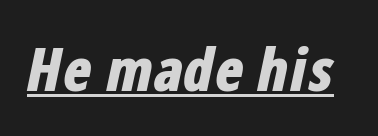
These lines were composed using italics. Each glyph is drawn with heavy, bold strokes. Here the glyphs are tracked normally, forming tight word shapes. Each line of the rendering has a horizontal stroke beneath the glyphs. The face used here is proportionally spaced, like ordinary book or web type.
